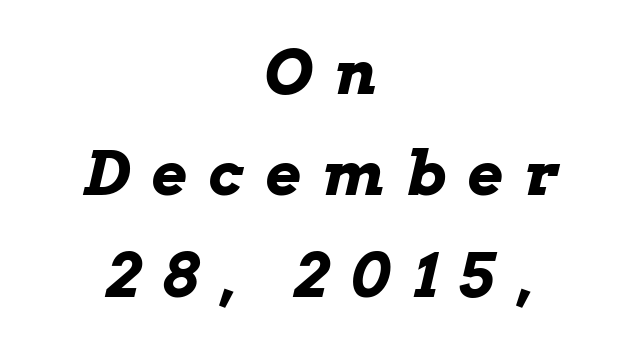
The image shows 61 px bold, wide type, italic (leaning right); set centered, normal line spacing (1.66x), unusually wide letter spacing (+0.36 em), not underlined; low stroke contrast and a medium x-height.
